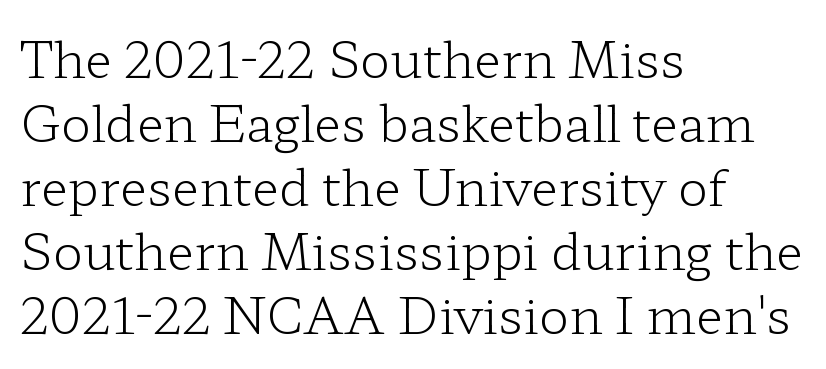
{"serif": "yes", "italic": "no", "bold": "no", "weight": "light", "width": "wide", "stroke_contrast": "low", "x_height": "medium", "monospaced": "no", "underline": "no", "align": "left", "line_spacing": "normal", "line_spacing_ratio": 1.28, "letter_spacing": "normal", "letter_spacing_em": 0.0, "glyph_px": 50}
